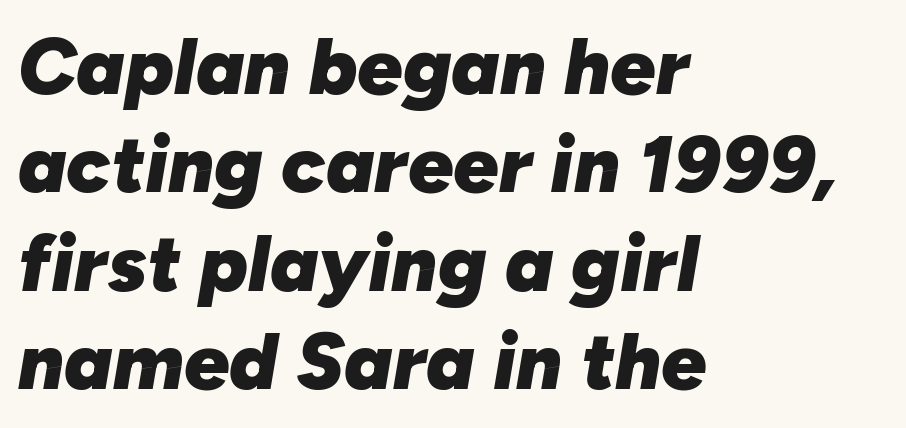
Q: Is the text bold? A: Yes.
Q: Is the text italic (slanted)? A: Yes, it leans right by about 10 degrees.
Q: Is the text underlined? A: No.
Q: How is the paragraph aligned? A: Left-aligned.
Q: Is the spacing between letters normal or unusually wide? A: Normal.
Q: Width (condensed, normal, or wide)? A: Normal.
Q: Stroke contrast? A: Low.
Q: x-height? A: Medium.
Q: Monospaced? A: No.
